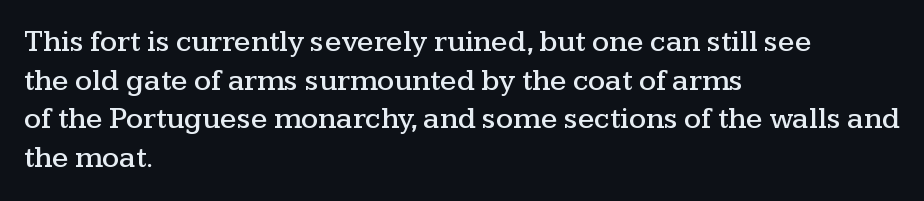
Line beginnings align vertically; line endings do not. Lines of text with bare space underneath. The letterforms sit shoulder to shoulder at normal distance. If you drew a line through each stem, it would be perfectly vertical. Regular leading. Is this a fixed-width face? No — the glyphs have proportional, varying widths.
